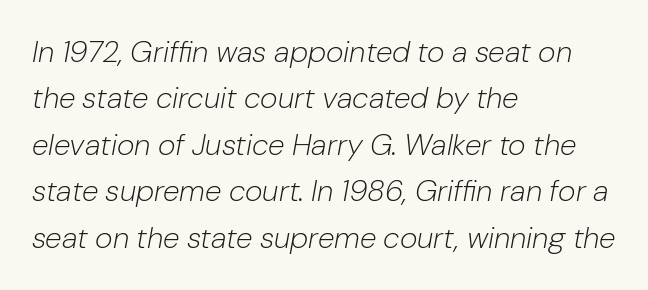
Whoever set this chose a conventional vertical rhythm. Italic? Definitely — the glyphs are oblique. Here the designer chose a conventional face with non-uniform glyph widths. A typesetter would call this zero additional tracking.
